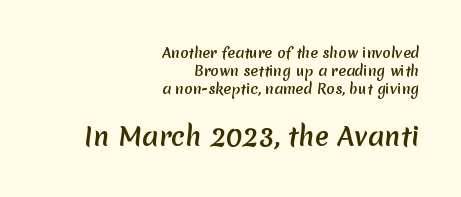
Each word holds together tightly as a unit, with standard inter-letter gaps. No word sits above an underline. This sample is right-justified, so line beginnings fall wherever the words allow. The emphasis by scale lands on block number two, below.
